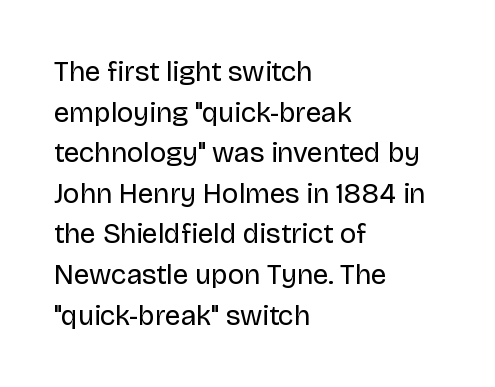
The image shows 28 px regular-weight sans-serif type, upright; set left-aligned, normal line spacing (1.45x), normal letter spacing, not underlined; low stroke contrast and a large x-height.
